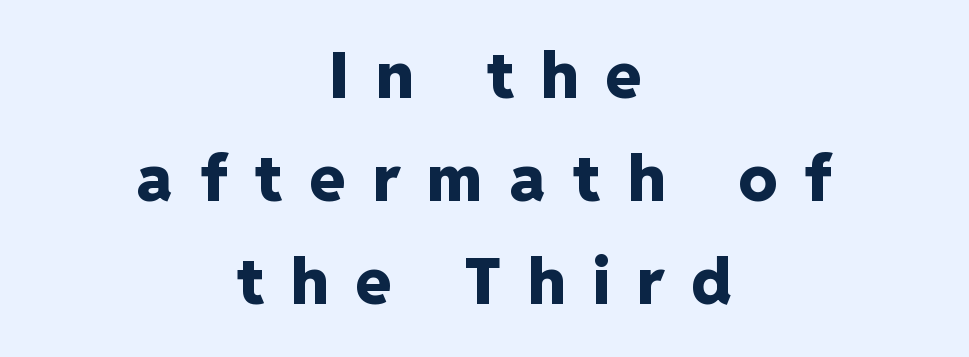
{"serif": "no", "italic": "no", "bold": "yes", "weight": "heavy", "width": "normal", "stroke_contrast": "low", "x_height": "medium", "monospaced": "no", "underline": "no", "align": "center", "line_spacing": "normal", "line_spacing_ratio": 1.61, "letter_spacing": "wide", "letter_spacing_em": 0.43, "glyph_px": 64}
